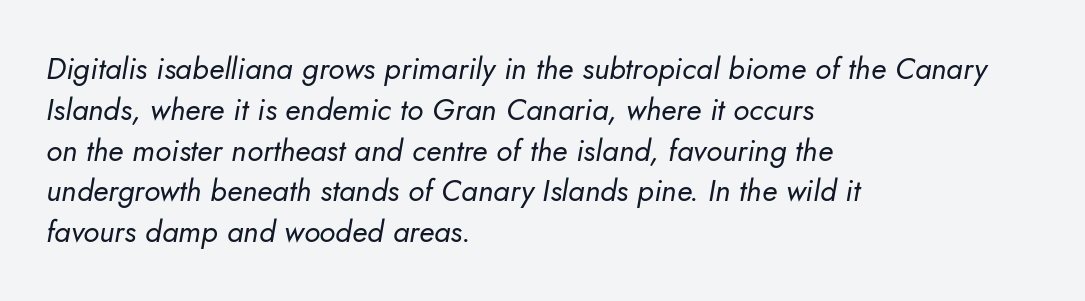
{"italic": "yes", "lean": "right", "slant_degrees": 5, "bold": "no", "weight": "regular", "width": "normal", "stroke_contrast": "low", "x_height": "small", "monospaced": "no", "underline": "no", "align": "left", "line_spacing": "normal", "line_spacing_ratio": 1.36, "letter_spacing": "normal", "letter_spacing_em": 0.0, "glyph_px": 30}
